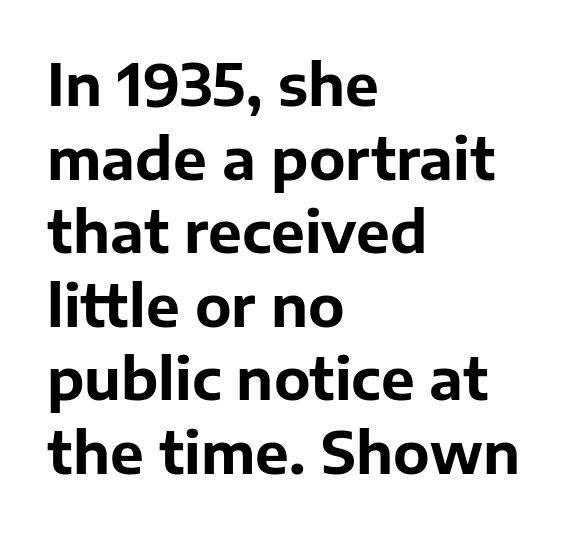
Letter spacing: default. The characters look thick and weighty, a clear bold. Looks like regular typesetting: each glyph gets only the width it needs. Nobody drew a line under any word here.
